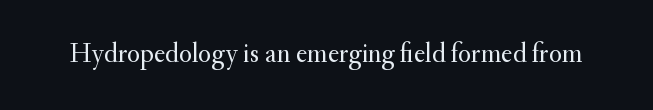
{"italic": "no", "bold": "no", "underline": "no", "letter_spacing": "normal", "letter_spacing_em": 0.0, "glyph_px": 27}
